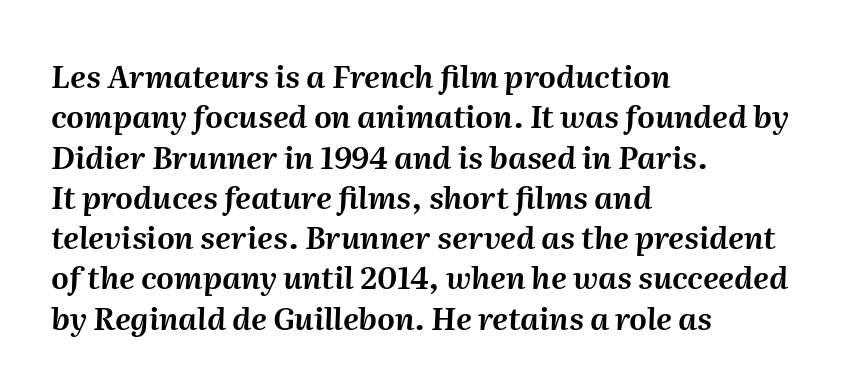
This rendering features lettering with no underline. Short note: letters normally spaced. The specimen reads as italic at a glance. Normally led — the rows are evenly, conventionally spaced.
